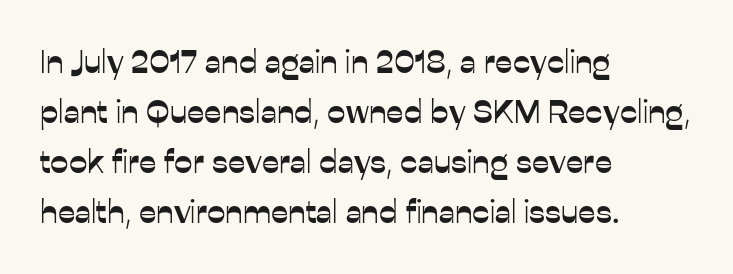
Q: Is the text italic (slanted)? A: No, it is upright.
Q: Is the typeface a serif or a sans-serif typeface? A: Sans-serif.
Q: Is the text underlined? A: No.
Q: How is the paragraph aligned? A: Left-aligned.
Q: Is the spacing between letters normal or unusually wide? A: Normal.
Q: Is the spacing between lines tight, normal or loose? A: Normal.
Q: Width (condensed, normal, or wide)? A: Normal.
Q: Stroke contrast? A: Low.
Q: x-height? A: Medium.
Q: Monospaced? A: No.
